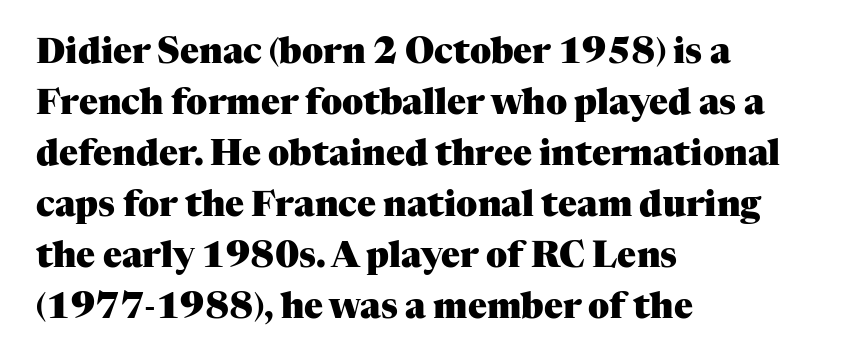
The image shows 35 px heavy serif type, upright; set left-aligned, normal line spacing (1.46x), normal letter spacing, not underlined; medium stroke contrast and a medium x-height.
